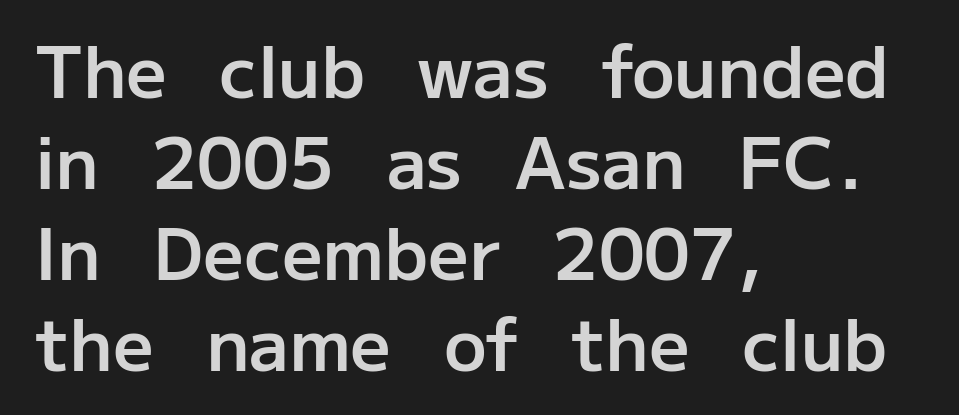
Beneath every word, the page is bare. The face used here is rendered with its standard letterfit. Italic: no, the glyphs are upright roman. Nope, no serifs anywhere on these letters. Compared with typical paragraphs, the rows here are spaced about the same.
